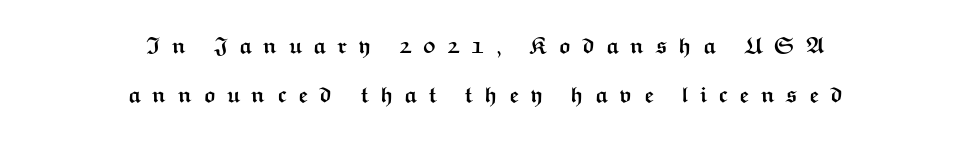
Q: Is the text bold? A: Yes.
Q: Is the text italic (slanted)? A: No, it is upright.
Q: Is the text underlined? A: No.
Q: How is the paragraph aligned? A: Centered.
Q: Is the spacing between letters normal or unusually wide? A: Unusually wide.
Q: Is the spacing between lines tight, normal or loose? A: Loose.
